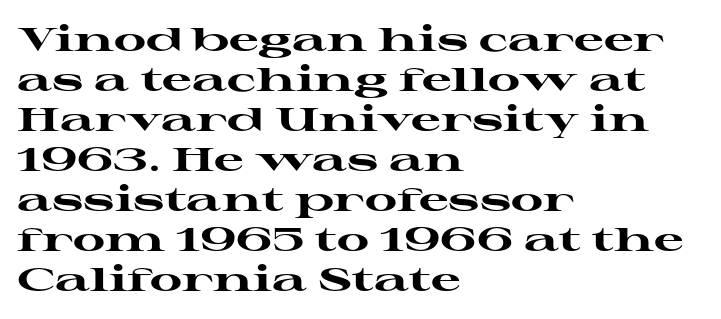
Q: Is the text bold? A: Yes.
Q: Is the text italic (slanted)? A: No, it is upright.
Q: Is the typeface a serif or a sans-serif typeface? A: Serif.
Q: Is the text underlined? A: No.
Q: How is the paragraph aligned? A: Left-aligned.
Q: Is the spacing between letters normal or unusually wide? A: Normal.
Q: Width (condensed, normal, or wide)? A: Wide.
Q: Stroke contrast? A: High.
Q: x-height? A: Medium.
Q: Monospaced? A: No.
